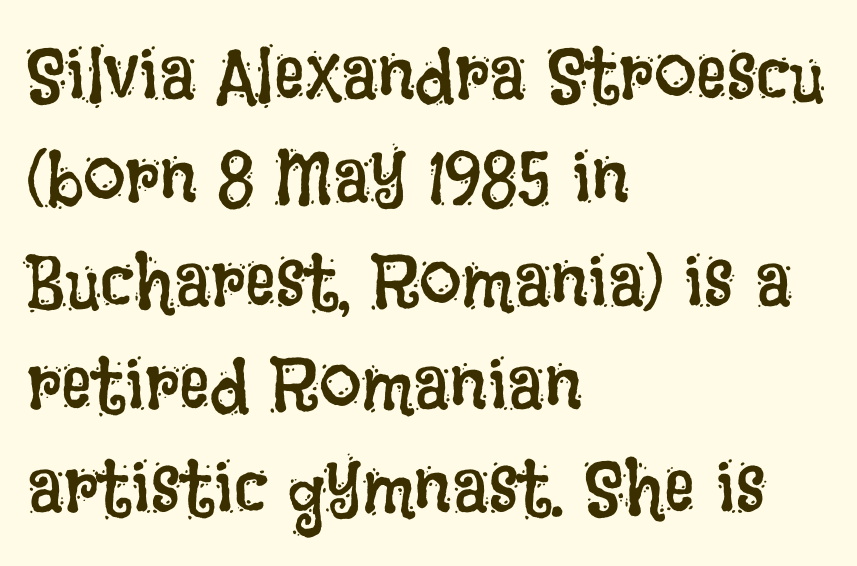
The face used here is rendered with its standard letterfit. You could not count columns in this text — the font is proportionally spaced. Casual observation: everything's shoved over to the left. No italicization has been applied; the sample stays upright. Heaviness? Minimal to ordinary, like unemphasized prose. The leading is moderate, giving the passage an even texture.
